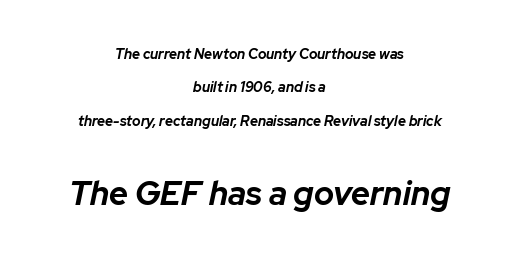
{"italic": "yes", "lean": "right", "slant_degrees": 12, "bold": "yes", "weight": "bold", "width": "normal", "stroke_contrast": "low", "x_height": "medium", "monospaced": "no", "underline": "no", "align": "center", "line_spacing": "loose", "line_spacing_ratio": 2.39, "letter_spacing": "normal", "letter_spacing_em": 0.0, "larger_block": "second", "size_ratio": 2.36, "glyph_px": 33}
